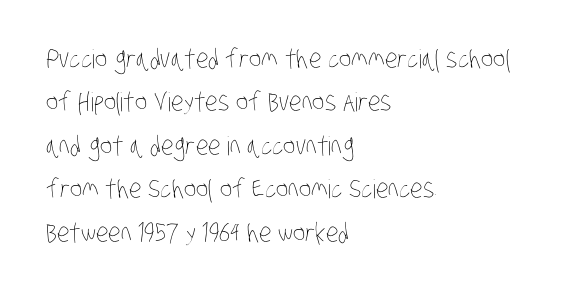
{"bold": "no", "underline": "no", "align": "left", "line_spacing": "normal", "line_spacing_ratio": 1.67, "letter_spacing": "normal", "letter_spacing_em": 0.0, "glyph_px": 26}
